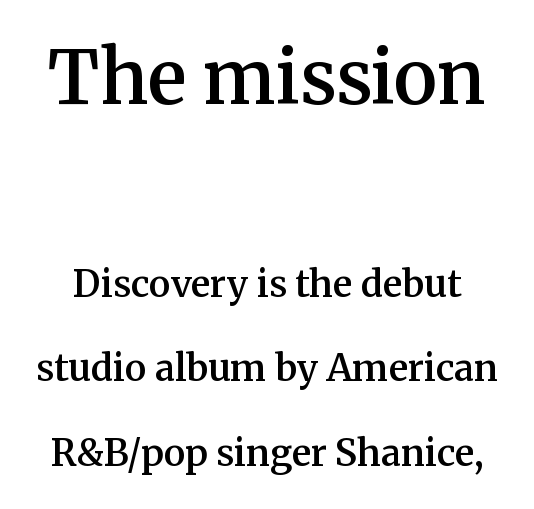
Q: Is the text bold? A: Semi-bold.
Q: Is the text italic (slanted)? A: No, it is upright.
Q: Is the typeface a serif or a sans-serif typeface? A: Serif.
Q: Is the text underlined? A: No.
Q: Is the spacing between letters normal or unusually wide? A: Normal.
Q: Is the spacing between lines tight, normal or loose? A: Loose.
Q: Which block of text is set in a larger size, the first (top) or the second (bottom)? A: The first (top) one.
Q: Width (condensed, normal, or wide)? A: Normal.
Q: Stroke contrast? A: Medium.
Q: x-height? A: Medium.
Q: Monospaced? A: No.
